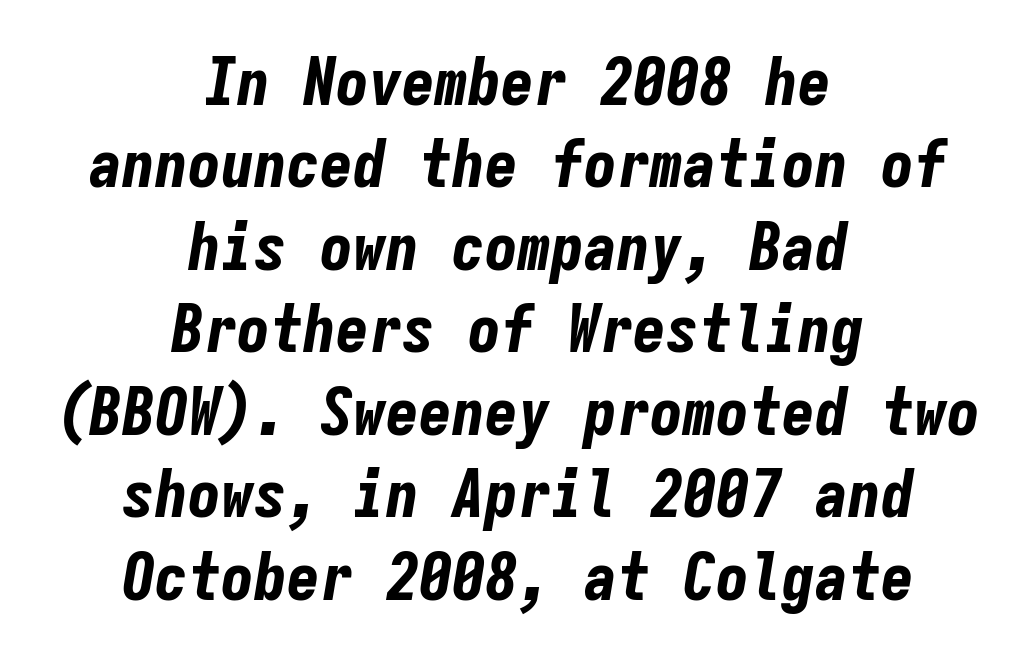
{"italic": "yes", "lean": "right", "slant_degrees": 9, "bold": "yes", "weight": "bold", "width": "condensed", "stroke_contrast": "low", "x_height": "medium", "monospaced": "yes", "underline": "no", "align": "center", "line_spacing": "normal", "line_spacing_ratio": 1.25, "letter_spacing": "normal", "letter_spacing_em": 0.0, "glyph_px": 66}
